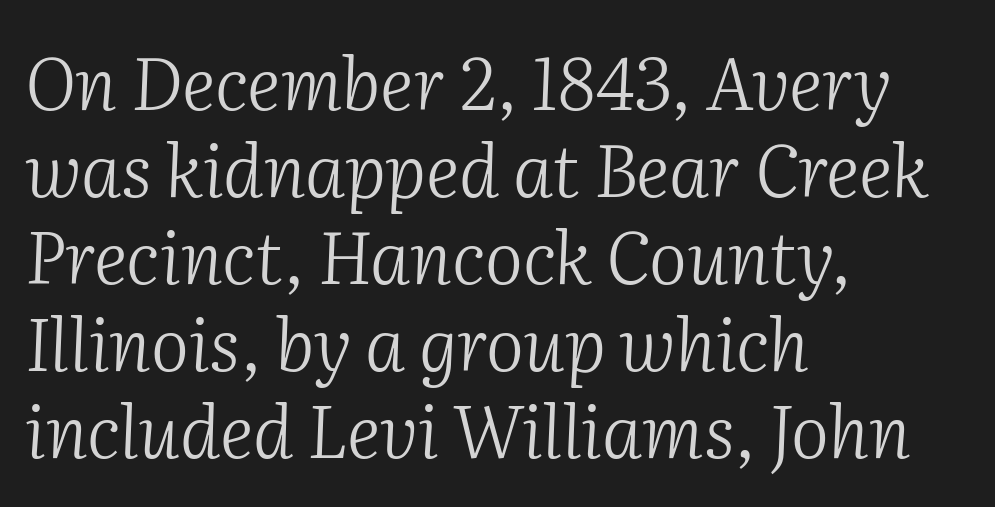
The image shows 72 px light serif type, italic (leaning right); set left-aligned, line spacing 1.21x, normal letter spacing, not underlined; medium stroke contrast and a medium x-height.
